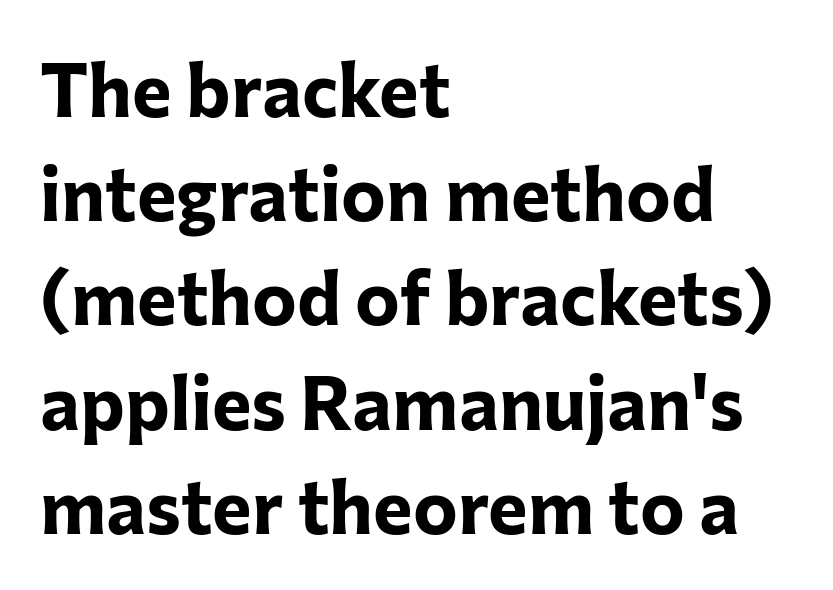
{"serif": "no", "italic": "no", "bold": "yes", "weight": "bold", "width": "normal", "stroke_contrast": "low", "x_height": "medium", "monospaced": "no", "underline": "no", "align": "left", "line_spacing": "normal", "line_spacing_ratio": 1.39, "letter_spacing": "normal", "letter_spacing_em": 0.0, "glyph_px": 75}
